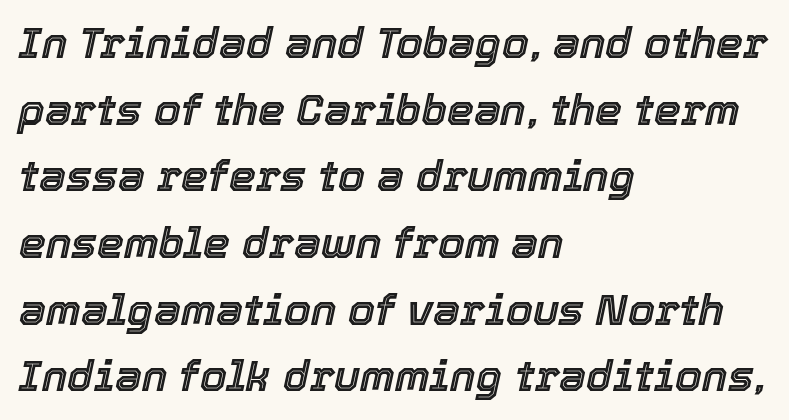
Compared with typical body copy, the letter spacing here is the same. A normal amount of white space separates one row of letters from the next. The baseline area is clear. Is this a fixed-width face? No — the glyphs have proportional, varying widths. Slant detected: the letters are inclined. The lines in this sample share a left origin and differ only in where they stop.
